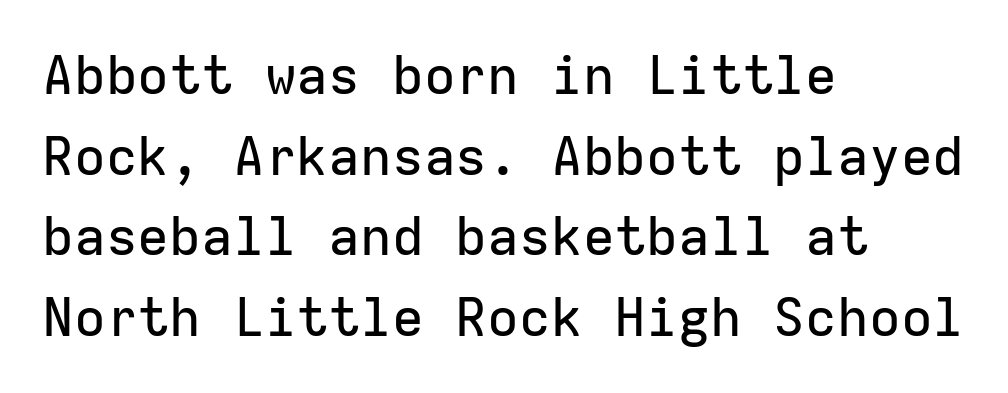
The image shows 53 px sans-serif type, upright, monospaced; set left-aligned, normal line spacing (1.52x), normal letter spacing, not underlined; low stroke contrast and a medium x-height.
